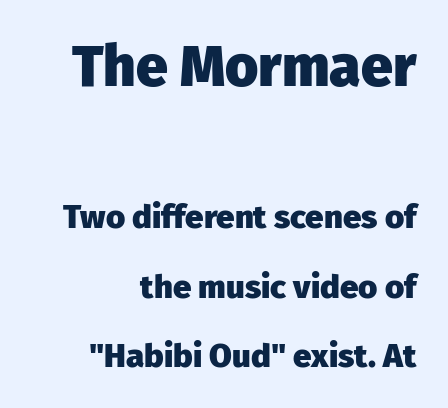
Vertically, the passage feels expansive, rows floating well apart. Stroke terminals: plain, sans-serif. Characters follow at the spacing the type designer built in. Character widths vary here, with narrow letters taking less room than wide ones. The lettering holds an erect, upright posture throughout.
